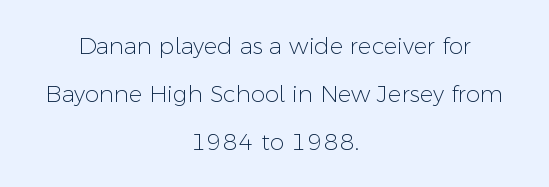
Words appear dense and cohesive because spacing is normal. The typeface has the unassuming heft of standard copy or less. Only glyphs here, with clear space below each row. What's the leading like? Stretched, with rows far apart.
